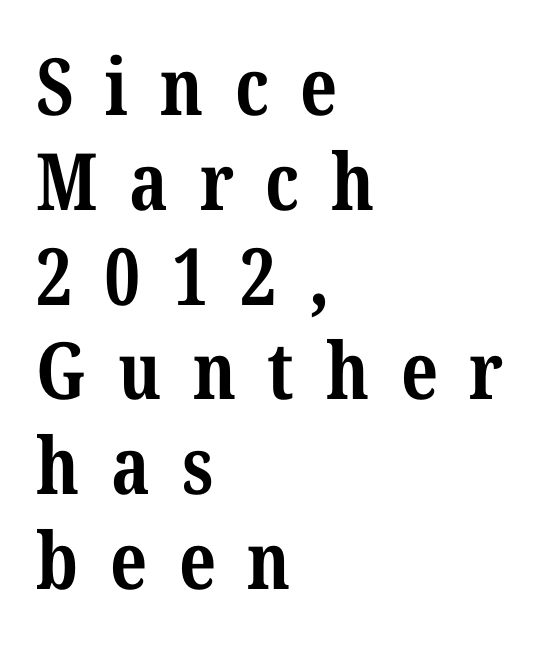
The characters display serif detailing at their extremities. This rendering features lettering with no underline. Heavy-handed strokes throughout: this text is bold. The letterforms stand isolated, each surrounded by extra space. Vertical strokes here are truly vertical.
